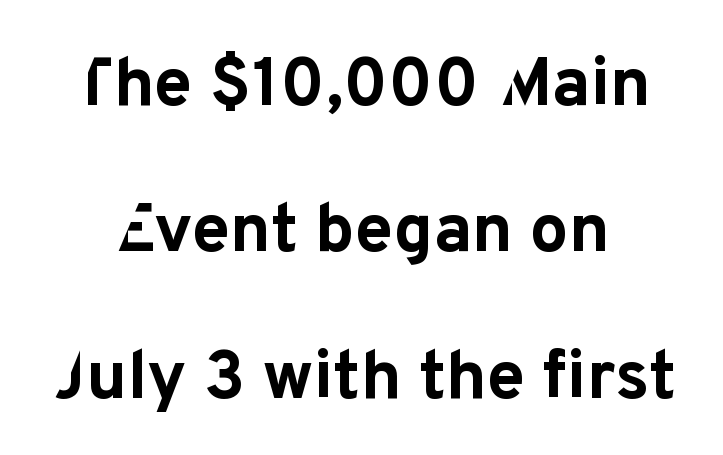
The image shows 69 px bold sans-serif type, upright; set centered, loose line spacing (2.12x), normal letter spacing, not underlined; low stroke contrast and a medium x-height.
